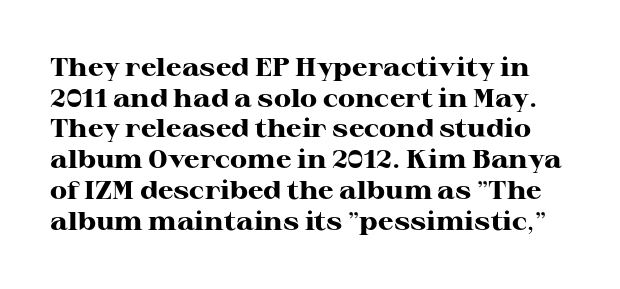
The image shows 25 px bold type, upright; set line spacing 1.23x, normal letter spacing, not underlined.
